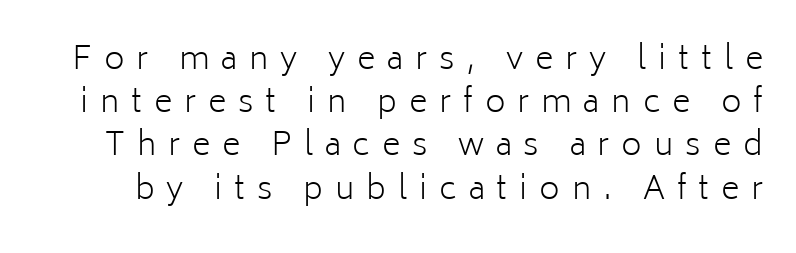
{"serif": "no", "italic": "no", "bold": "no", "weight": "light", "width": "normal", "stroke_contrast": "low", "x_height": "medium", "monospaced": "no", "underline": "no", "line_spacing": "normal", "line_spacing_ratio": 1.35, "letter_spacing": "wide", "letter_spacing_em": 0.37, "glyph_px": 32}
